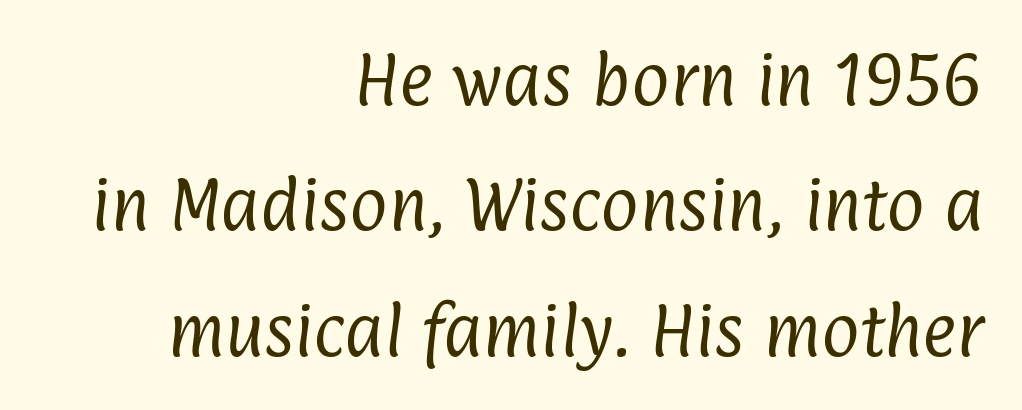
The image shows 58 px regular-weight, condensed sans-serif type; set right-aligned, loose line spacing (2.16x), normal letter spacing, not underlined; low stroke contrast and a medium x-height.
